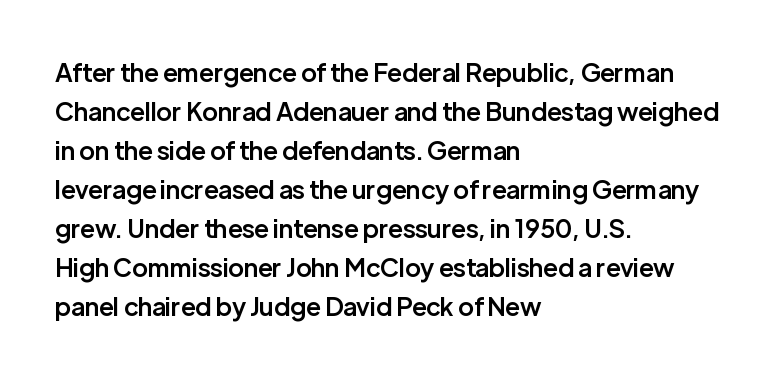
Q: Is the text bold? A: Semi-bold.
Q: Is the text italic (slanted)? A: No, it is upright.
Q: Is the text underlined? A: No.
Q: How is the paragraph aligned? A: Left-aligned.
Q: Is the spacing between letters normal or unusually wide? A: Normal.
Q: Is the spacing between lines tight, normal or loose? A: Normal.
